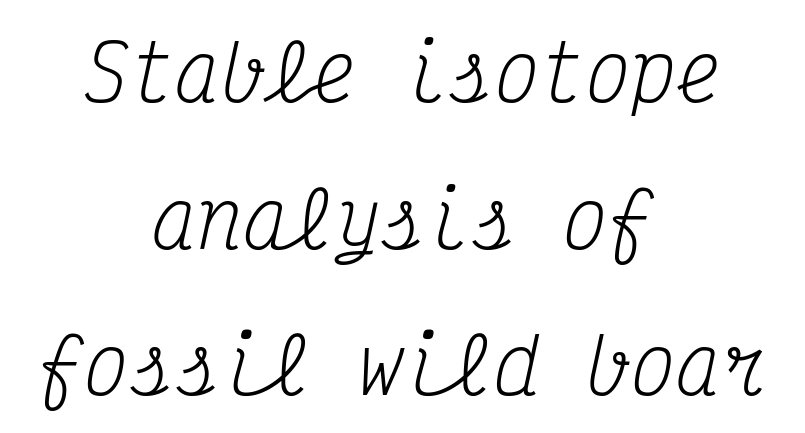
Q: Is the text bold? A: No.
Q: Is the text italic (slanted)? A: Yes, it leans right by about 12 degrees.
Q: Is the typeface a serif or a sans-serif typeface? A: Serif.
Q: Is the text underlined? A: No.
Q: How is the paragraph aligned? A: Centered.
Q: Is the spacing between letters normal or unusually wide? A: Normal.
Q: Is the spacing between lines tight, normal or loose? A: Loose.
Q: Width (condensed, normal, or wide)? A: Condensed.
Q: Stroke contrast? A: Medium.
Q: x-height? A: Medium.
Q: Monospaced? A: Yes.
